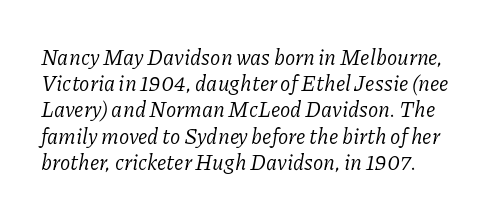
Q: Is the text bold? A: No.
Q: Is the text italic (slanted)? A: Yes, it leans right by about 11 degrees.
Q: Is the text underlined? A: No.
Q: Is the spacing between letters normal or unusually wide? A: Normal.
Q: Is the spacing between lines tight, normal or loose? A: Normal.
